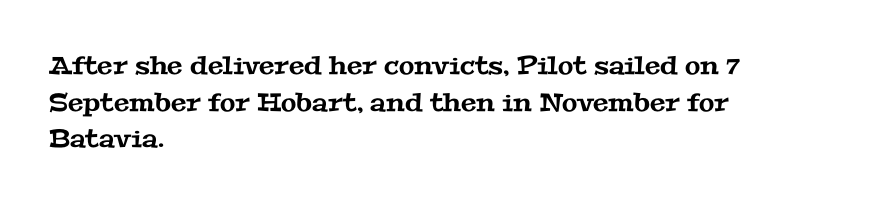
Notice how descenders clear the ascenders below comfortably — that's standard leading. Tracking here is standard; glyphs follow each other at the usual distance. The space directly below the letters is spotless. All the whitespace from short lines collects on the right.
